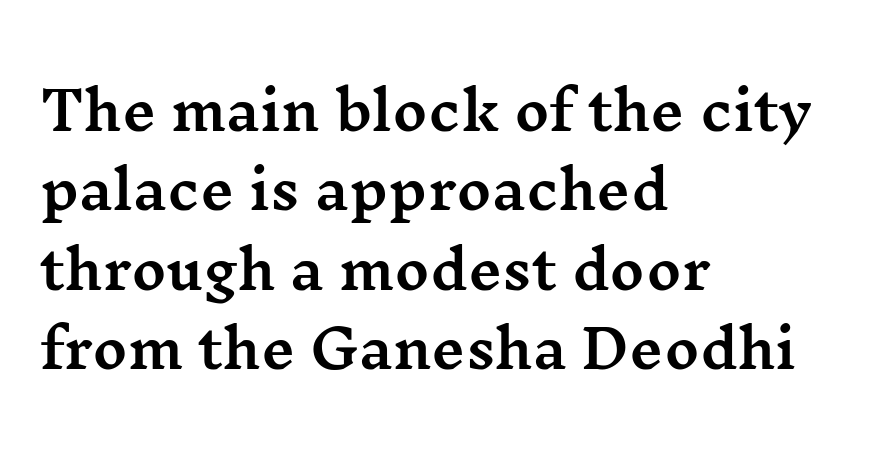
The image shows 53 px wide serif type, upright; set left-aligned, normal line spacing (1.5x), normal letter spacing, not underlined; medium stroke contrast and a medium x-height.
